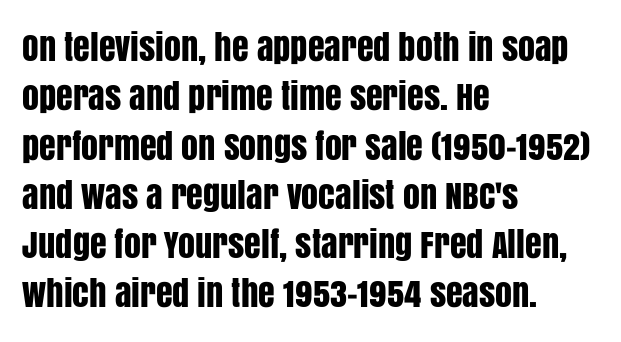
Proportional: the letters do not fall into vertical columns. Whoever set this chose a conventional vertical rhythm. Grotesque or geometric, the face here clearly has no serifs. Typeset ragged right — the left edge is the straight one.
